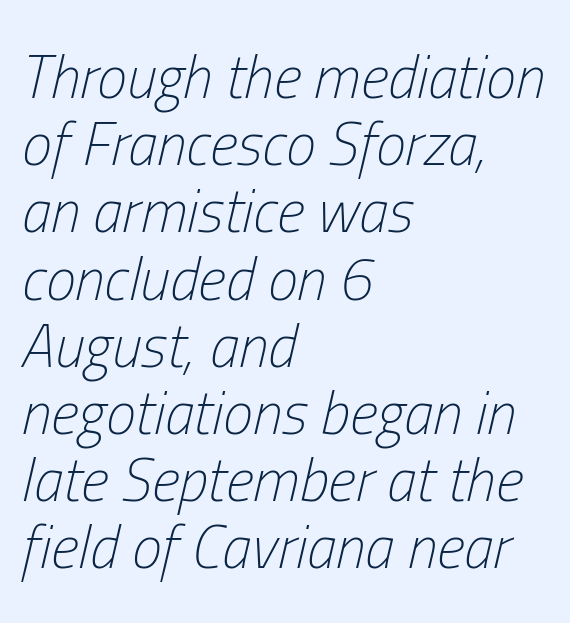
{"italic": "yes", "lean": "right", "slant_degrees": 13, "bold": "no", "weight": "light", "width": "condensed", "stroke_contrast": "low", "x_height": "medium", "monospaced": "no", "underline": "no", "align": "left", "line_spacing": "tight", "line_spacing_ratio": 1.12, "letter_spacing": "normal", "letter_spacing_em": 0.0, "glyph_px": 60}
